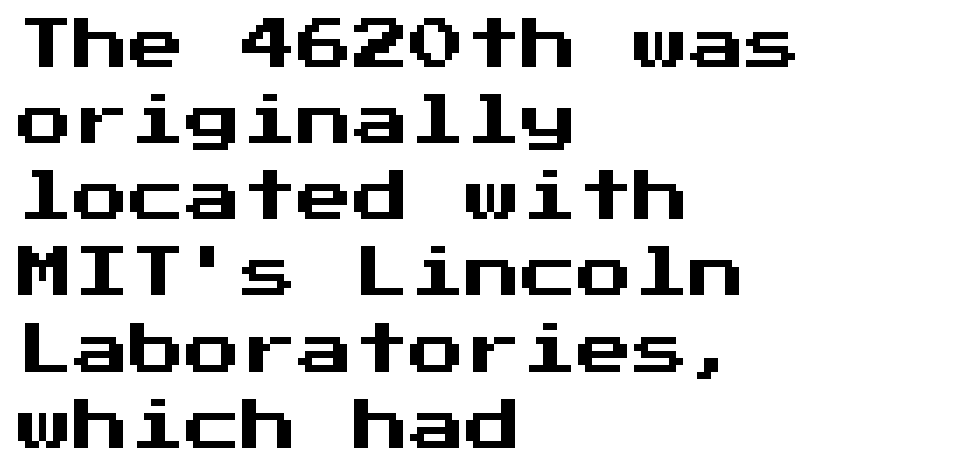
{"serif": "no", "italic": "no", "width": "normal", "stroke_contrast": "medium", "x_height": "medium", "underline": "no", "align": "left", "line_spacing": "normal", "line_spacing_ratio": 1.36, "letter_spacing": "normal", "letter_spacing_em": 0.0, "glyph_px": 56}
